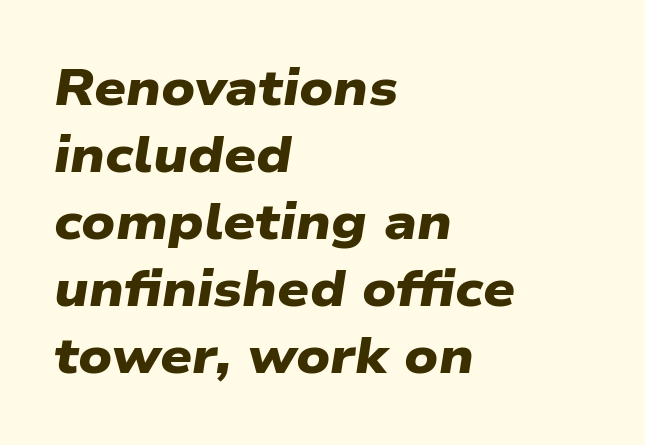
{"serif": "no", "bold": "yes", "weight": "heavy", "width": "wide", "stroke_contrast": "low", "x_height": "medium", "monospaced": "no", "underline": "no", "align": "left", "line_spacing": "normal", "line_spacing_ratio": 1.34, "letter_spacing": "normal", "letter_spacing_em": 0.0, "glyph_px": 50}
